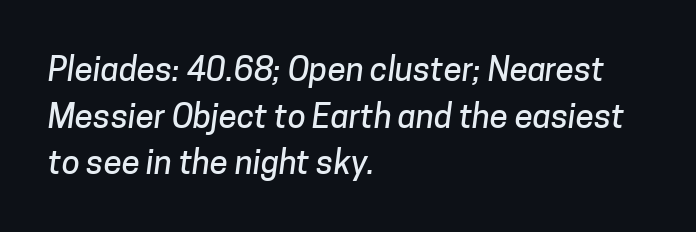
Q: Is the typeface a serif or a sans-serif typeface? A: Sans-serif.
Q: Is the text underlined? A: No.
Q: How is the paragraph aligned? A: Left-aligned.
Q: Is the spacing between letters normal or unusually wide? A: Normal.
Q: Is the spacing between lines tight, normal or loose? A: Normal.
Q: Width (condensed, normal, or wide)? A: Normal.
Q: Stroke contrast? A: Low.
Q: x-height? A: Medium.
Q: Monospaced? A: No.
